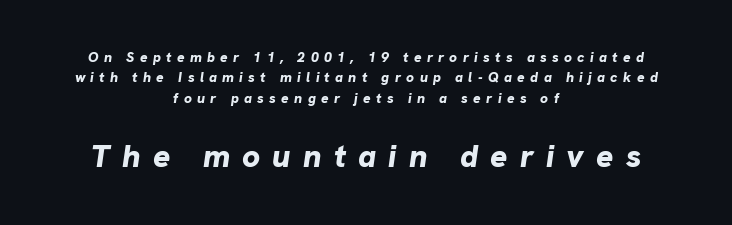
Small over large — that's the arrangement of the two blocks here. Visually the block forms a symmetrical silhouette, jagged on both flanks. Bare-footed words on every line. Look at the tracking — it's clearly loosened, letters drifting apart. A typesetter would call this proportional, since set widths differ per character.
